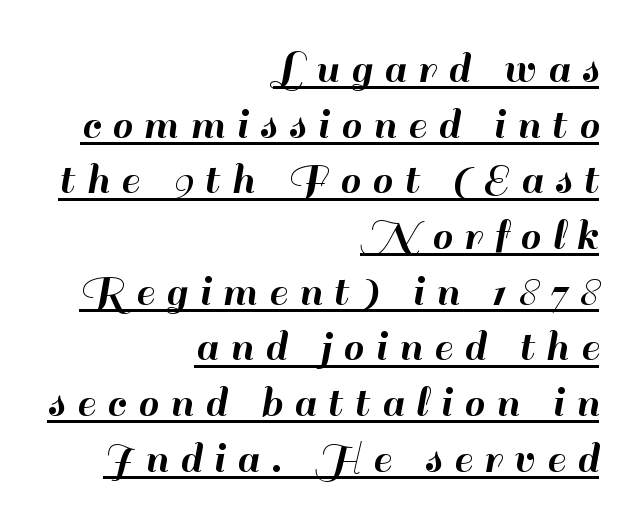
The image shows 46 px sans-serif type; set right-aligned, line spacing 1.21x, unusually wide letter spacing (+0.26 em), underlined; high stroke contrast and a small x-height.
